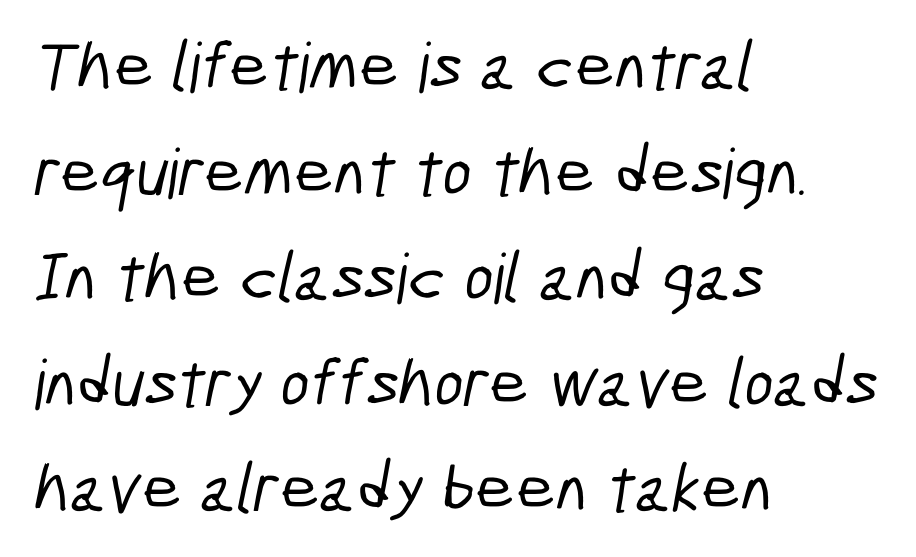
The image shows 69 px condensed sans-serif type; set left-aligned, normal line spacing (1.53x), normal letter spacing, not underlined; low stroke contrast and a medium x-height.
